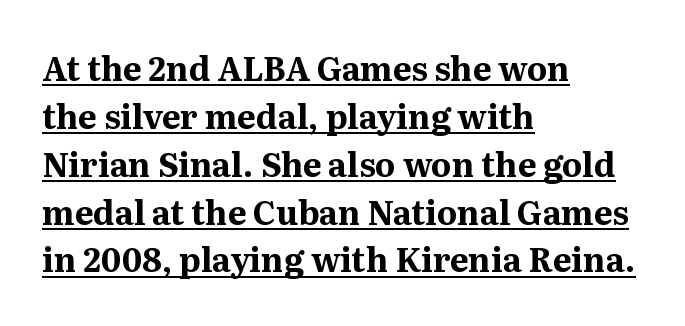
Q: Is the text bold? A: Yes.
Q: Is the text italic (slanted)? A: No, it is upright.
Q: Is the typeface a serif or a sans-serif typeface? A: Serif.
Q: Is the text underlined? A: Yes.
Q: How is the paragraph aligned? A: Left-aligned.
Q: Is the spacing between letters normal or unusually wide? A: Normal.
Q: Is the spacing between lines tight, normal or loose? A: Normal.
Q: Width (condensed, normal, or wide)? A: Normal.
Q: Stroke contrast? A: Medium.
Q: x-height? A: Medium.
Q: Monospaced? A: No.
